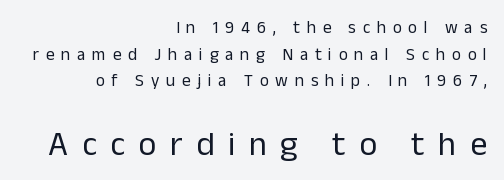
The image shows 34 px regular-weight sans-serif type, upright; set right-aligned, normal line spacing (1.57x), unusually wide letter spacing (+0.4 em), not underlined; the second (bottom) block is 2.0x larger; low stroke contrast and a medium x-height.
